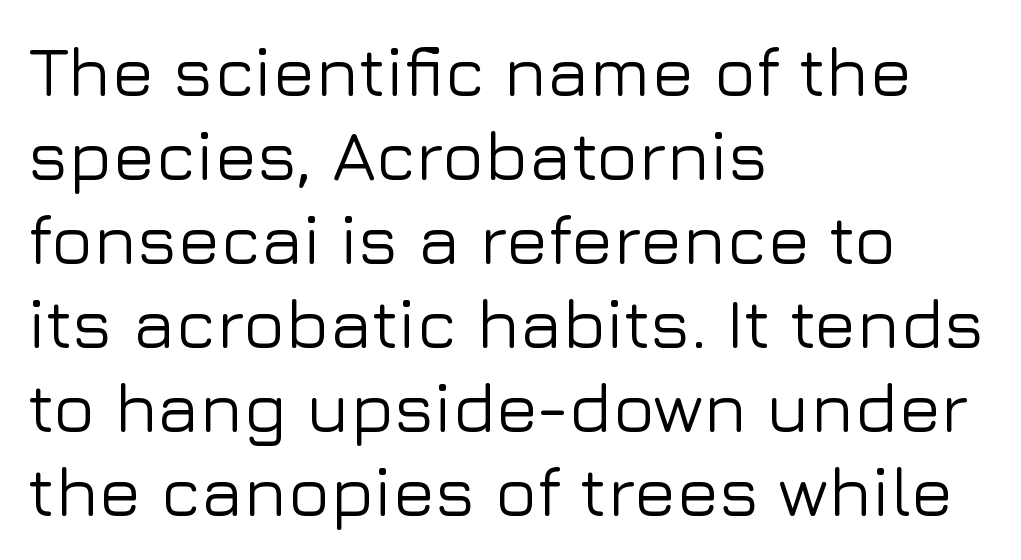
The image shows 70 px sans-serif type, upright; set left-aligned, line spacing 1.2x, normal letter spacing, not underlined; low stroke contrast and a medium x-height.
